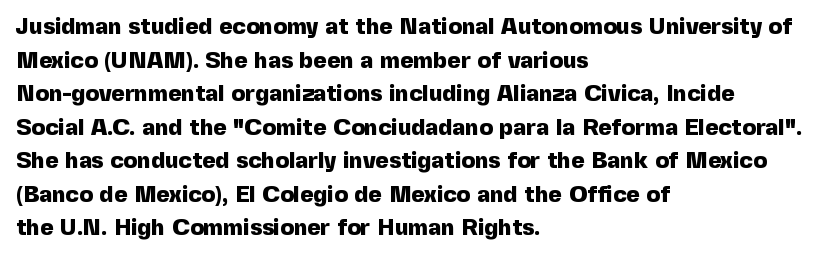
{"italic": "no", "bold": "yes", "underline": "no", "align": "left", "line_spacing": "normal", "line_spacing_ratio": 1.46, "letter_spacing": "normal", "letter_spacing_em": 0.0, "glyph_px": 23}
